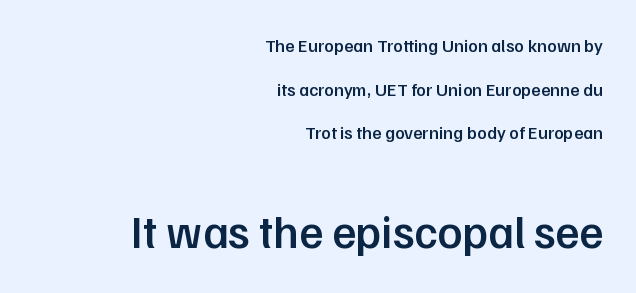
The image shows 46 px semibold sans-serif type, upright; set right-aligned, loose line spacing (2.42x), normal letter spacing, not underlined; the second (bottom) block is 2.56x larger; low stroke contrast and a medium x-height.
